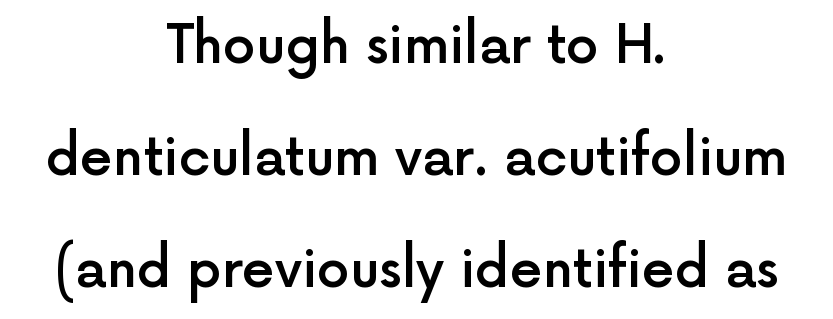
Q: Is the text bold? A: Semi-bold.
Q: Is the text italic (slanted)? A: No, it is upright.
Q: Is the typeface a serif or a sans-serif typeface? A: Sans-serif.
Q: Is the text underlined? A: No.
Q: How is the paragraph aligned? A: Centered.
Q: Is the spacing between letters normal or unusually wide? A: Normal.
Q: Is the spacing between lines tight, normal or loose? A: Loose.
Q: Width (condensed, normal, or wide)? A: Normal.
Q: x-height? A: Medium.
Q: Monospaced? A: No.
